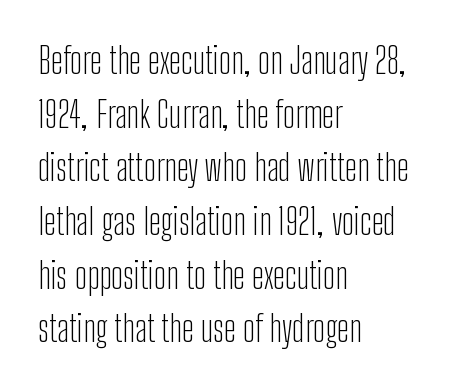
Q: Is the text bold? A: No.
Q: Is the text italic (slanted)? A: No, it is upright.
Q: Is the typeface a serif or a sans-serif typeface? A: Sans-serif.
Q: Is the text underlined? A: No.
Q: How is the paragraph aligned? A: Left-aligned.
Q: Is the spacing between letters normal or unusually wide? A: Normal.
Q: Is the spacing between lines tight, normal or loose? A: Normal.
Q: Width (condensed, normal, or wide)? A: Condensed.
Q: Stroke contrast? A: Low.
Q: x-height? A: Medium.
Q: Monospaced? A: No.
